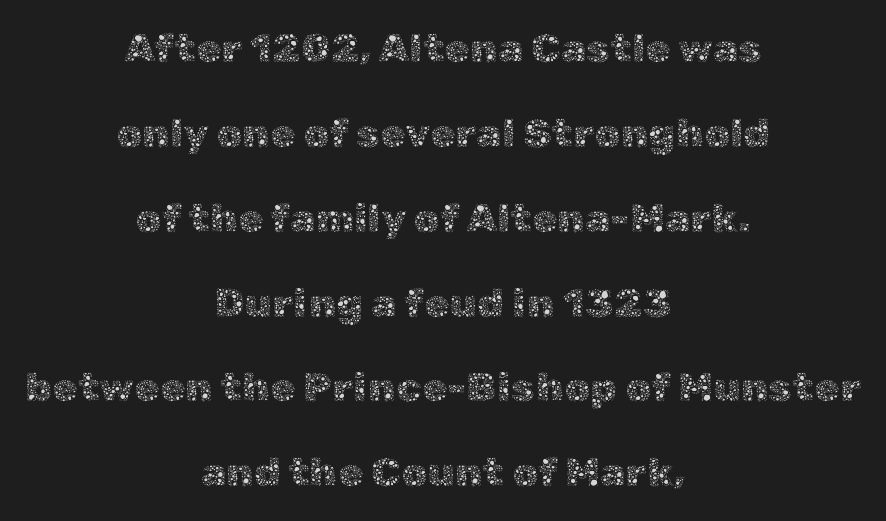
The image shows 41 px thin type, upright; set centered, loose line spacing (2.07x), normal letter spacing, not underlined; a medium x-height.
